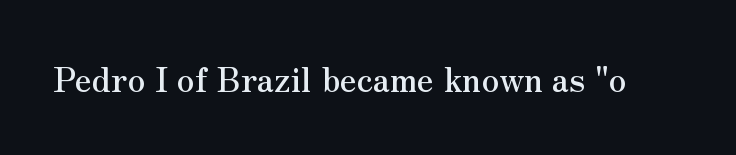
Q: Is the text italic (slanted)? A: No, it is upright.
Q: Is the typeface a serif or a sans-serif typeface? A: Serif.
Q: Is the text underlined? A: No.
Q: Is the spacing between letters normal or unusually wide? A: Normal.
Q: Width (condensed, normal, or wide)? A: Normal.
Q: Stroke contrast? A: Medium.
Q: x-height? A: Small.
Q: Monospaced? A: No.
